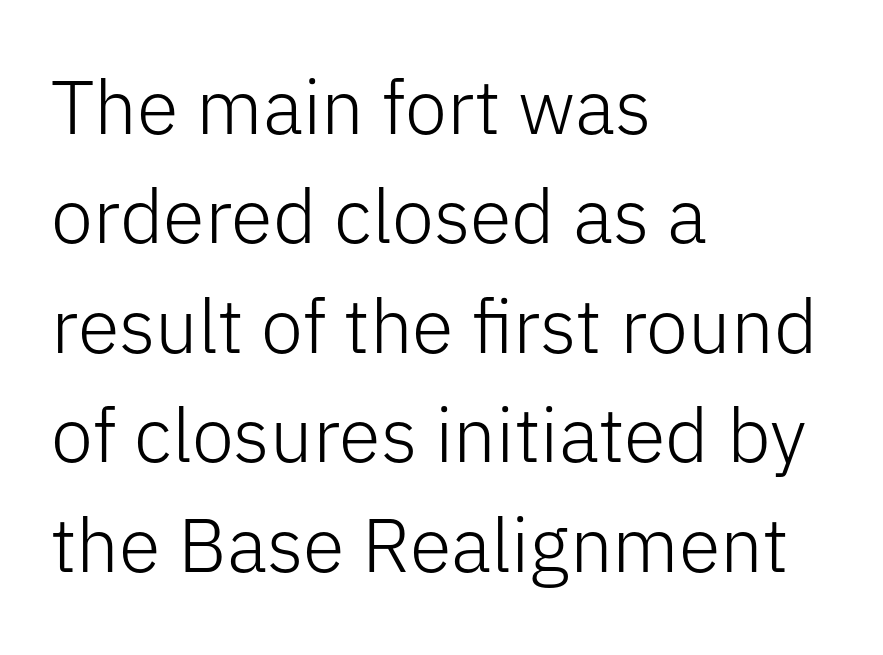
The image shows 76 px light sans-serif type, upright; set left-aligned, normal line spacing (1.44x), normal letter spacing, not underlined; low stroke contrast and a medium x-height.
